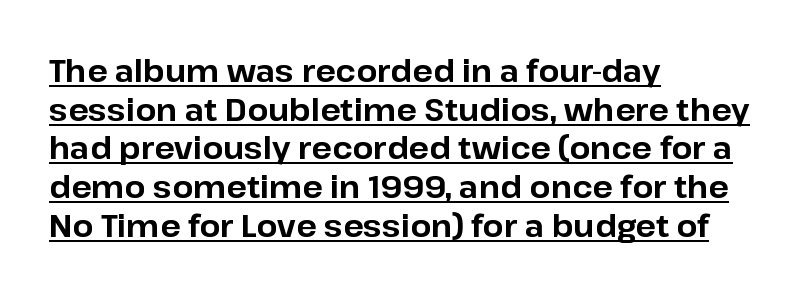
Q: Is the text bold? A: Yes.
Q: Is the text italic (slanted)? A: No, it is upright.
Q: Is the typeface a serif or a sans-serif typeface? A: Sans-serif.
Q: Is the text underlined? A: Yes.
Q: How is the paragraph aligned? A: Left-aligned.
Q: Is the spacing between letters normal or unusually wide? A: Normal.
Q: Is the spacing between lines tight, normal or loose? A: Normal.
Q: Width (condensed, normal, or wide)? A: Normal.
Q: Stroke contrast? A: Low.
Q: x-height? A: Medium.
Q: Monospaced? A: No.
